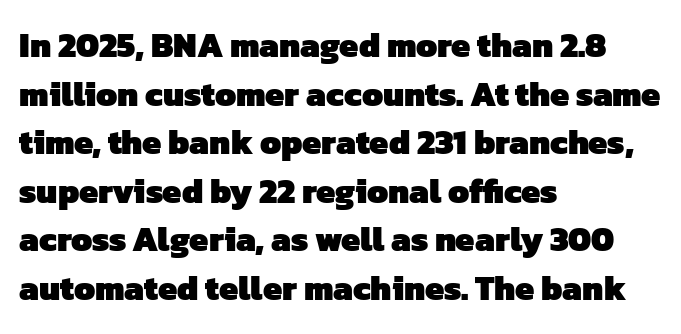
The image shows 34 px heavy sans-serif type; set left-aligned, normal line spacing (1.43x), normal letter spacing, not underlined; low stroke contrast and a medium x-height.
